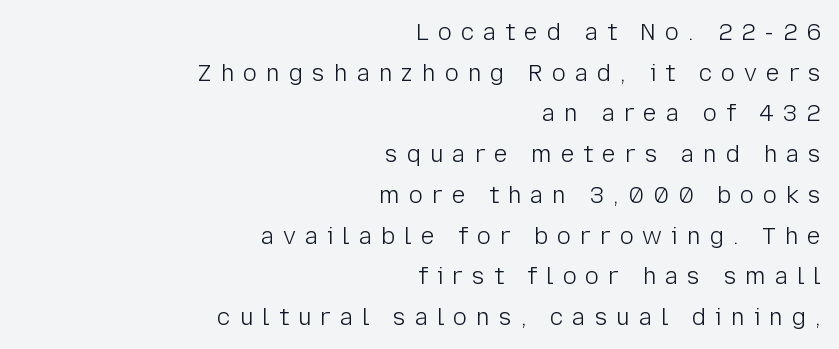
Letters rest on an invisible, unmarked baseline. Counters stay open thanks to moderate or lighter strokes. The type is letterspaced generously, with wide tracking. Teacher's note: observe the even right margin — that is flush-right alignment. Every stem runs plumb, perpendicular to the baseline.
